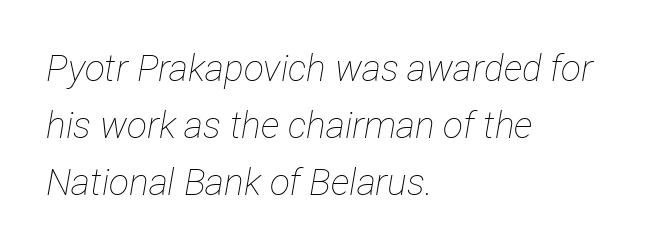
Q: Is the text bold? A: No.
Q: Is the text italic (slanted)? A: Yes, it leans right by about 12 degrees.
Q: Is the text underlined? A: No.
Q: How is the paragraph aligned? A: Left-aligned.
Q: Is the spacing between letters normal or unusually wide? A: Normal.
Q: Is the spacing between lines tight, normal or loose? A: Normal.
Q: Width (condensed, normal, or wide)? A: Condensed.
Q: Stroke contrast? A: Low.
Q: x-height? A: Medium.
Q: Monospaced? A: No.
